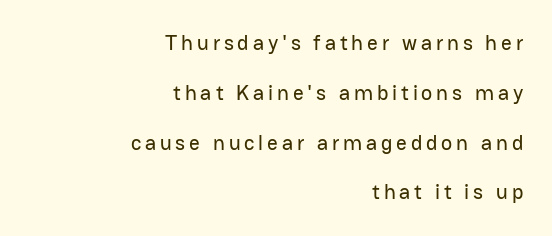
The image shows 21 px text type, upright; set right-aligned, loose line spacing (2.37x), not underlined.
